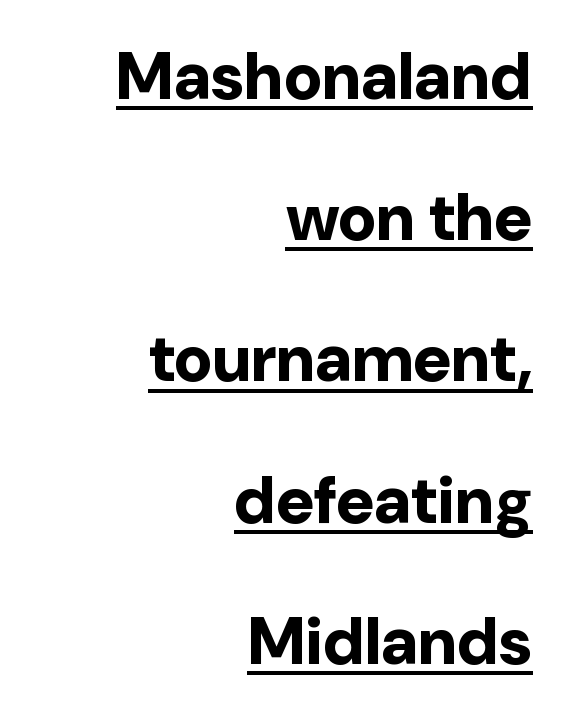
The image shows 66 px bold sans-serif type, upright; set right-aligned, loose line spacing (2.14x), normal letter spacing, underlined; low stroke contrast and a medium x-height.
